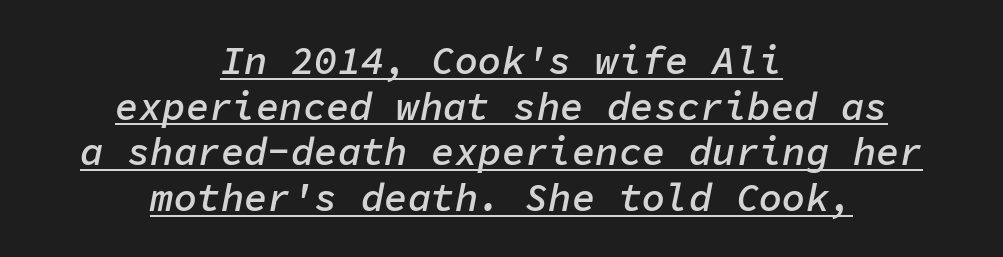
These lines are rendered in a fixed-pitch font. Emphasis-style slanted type is in use. This is the in-between weight designers call semibold or demi. Like a heading marked for emphasis, these lines bear an underscore. Typeset on center — no edge is straight. The gaps between neighbouring characters are ordinary and unremarkable.
